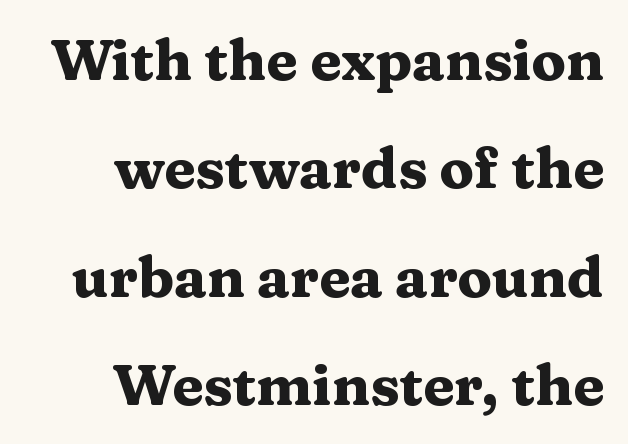
Every stem runs plumb, perpendicular to the baseline. Quick note: underline off. The lines are quadded right. Every letter is thick-stroked: bold, no question. Nobody touched the tracking dial on this one.
